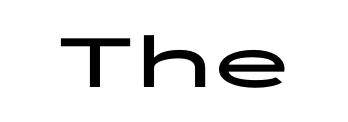
The tracking reads as untouched default to a designer's eye. Here the designer chose a console-style face with uniform glyph widths. You can tell from the bare stems that sans-serif type was used. Bold? Absolutely — the strokes are thick and heavy. Honestly, there is no underline to notice here at all.
